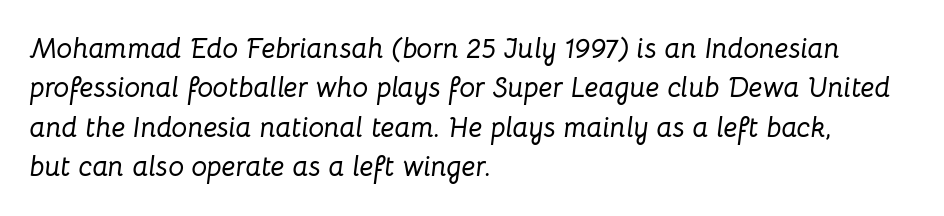
Q: Is the text italic (slanted)? A: Yes, it leans right by about 8 degrees.
Q: Is the text underlined? A: No.
Q: How is the paragraph aligned? A: Left-aligned.
Q: Is the spacing between letters normal or unusually wide? A: Normal.
Q: Is the spacing between lines tight, normal or loose? A: Normal.
Q: Width (condensed, normal, or wide)? A: Normal.
Q: Stroke contrast? A: Low.
Q: x-height? A: Medium.
Q: Monospaced? A: No.
